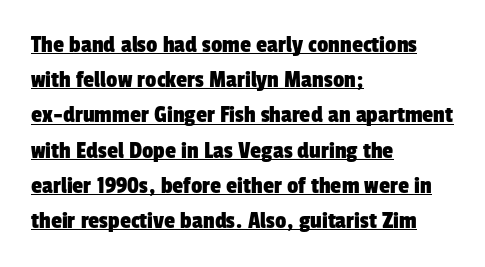
Q: Is the text underlined? A: Yes.
Q: How is the paragraph aligned? A: Left-aligned.
Q: Is the spacing between letters normal or unusually wide? A: Normal.
Q: Is the spacing between lines tight, normal or loose? A: Normal.
